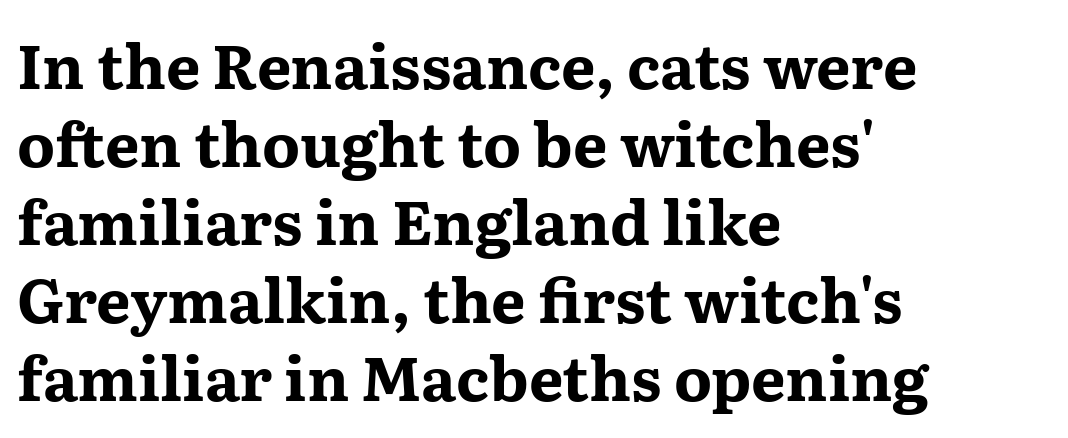
{"serif": "yes", "italic": "no", "bold": "yes", "weight": "bold", "width": "wide", "stroke_contrast": "medium", "x_height": "medium", "monospaced": "no", "underline": "no", "align": "left", "line_spacing": "normal", "line_spacing_ratio": 1.28, "letter_spacing": "normal", "letter_spacing_em": 0.0, "glyph_px": 61}
